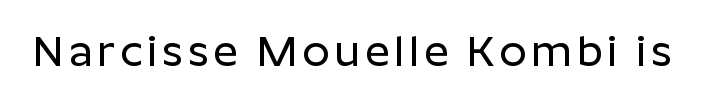
The image shows 43 px sans-serif type, upright; set not underlined; low stroke contrast and a medium x-height.
